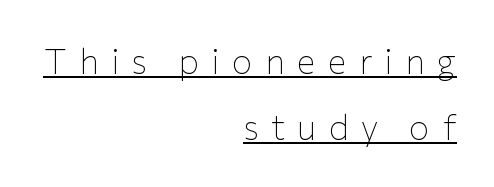
These lines are rendered in a variable-pitch font. Notice how the passage keeps a crisp vertical edge on the right only. Caption: expanded tracking, letters set apart. No feet cap the strokes, marking this as sans-serif type.
